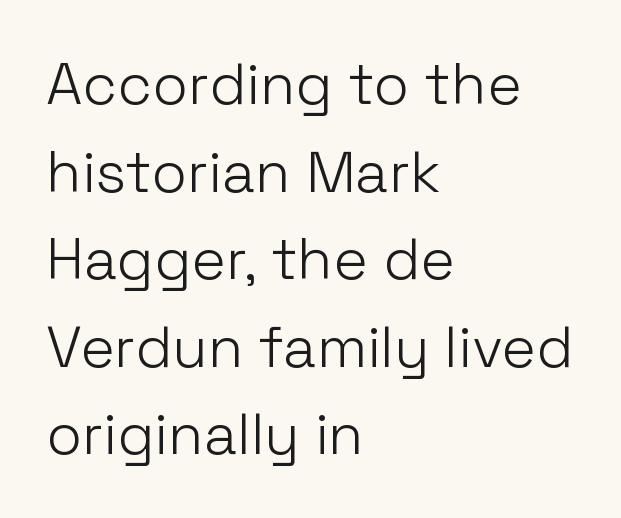
I'd call this a sans setting — the letters go barefoot. The block of text has a typical density, with ordinary space between rows. The letterforms sit at book weight or below. The rendering uses natural spacing where letterforms have individual widths. One-word summary of the alignment: left.
